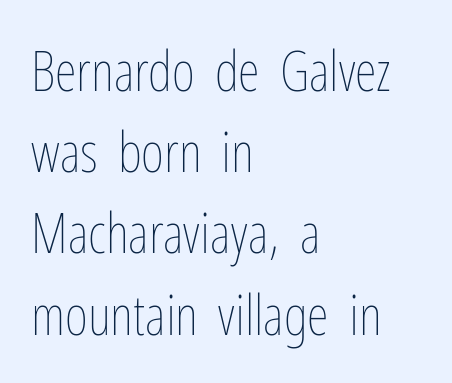
How would I describe the line gaps? Plain and ordinary. A student would call this left alignment; a typographer would say flush left, rag right. Words appear dense and cohesive because spacing is normal. Is this a fixed-width face? No — the glyphs have proportional, varying widths.
